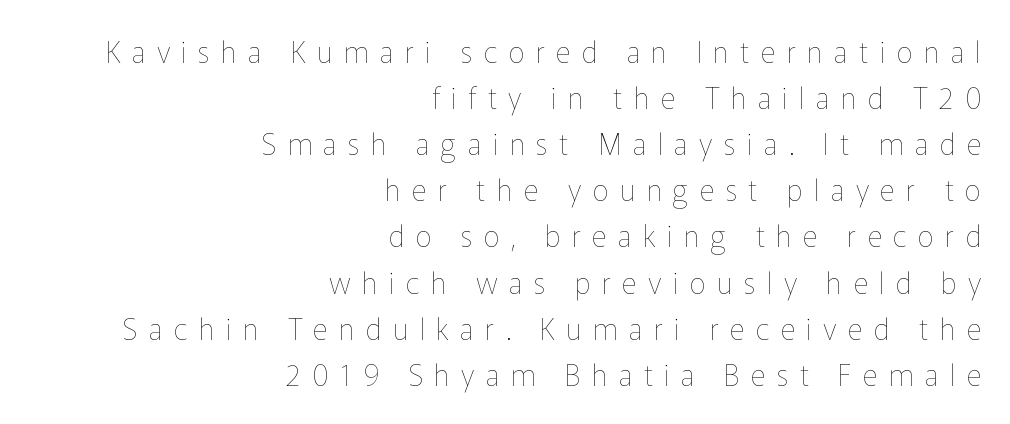
The image shows 29 px thin type, upright; set right-aligned, normal line spacing (1.59x), unusually wide letter spacing (+0.39 em), not underlined; low stroke contrast and a medium x-height.
